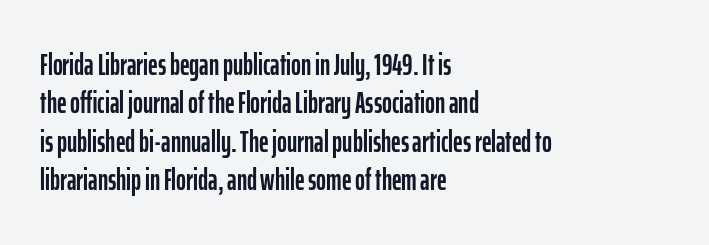
Q: Is the text italic (slanted)? A: No, it is upright.
Q: Is the typeface a serif or a sans-serif typeface? A: Sans-serif.
Q: Is the text underlined? A: No.
Q: How is the paragraph aligned? A: Left-aligned.
Q: Is the spacing between letters normal or unusually wide? A: Normal.
Q: Is the spacing between lines tight, normal or loose? A: Normal.
Q: Width (condensed, normal, or wide)? A: Condensed.
Q: Stroke contrast? A: Low.
Q: x-height? A: Medium.
Q: Monospaced? A: No.
